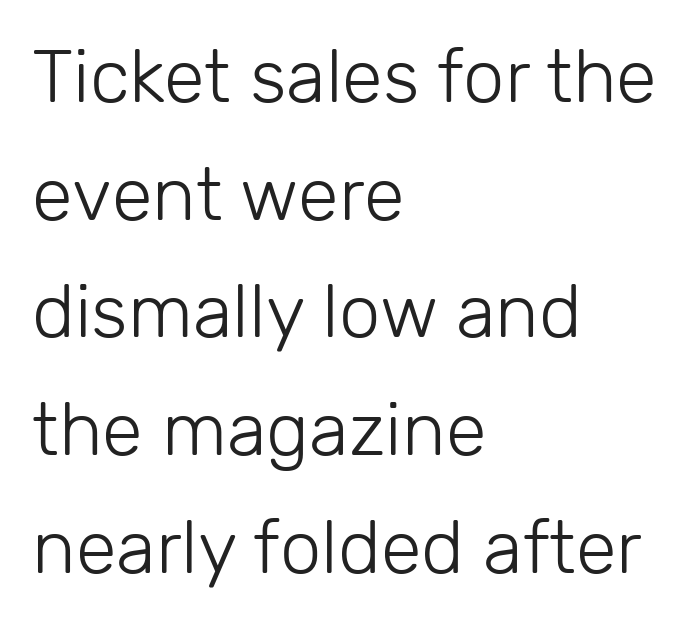
One-word summary of the alignment: left. When letters stand straight like this, we call the style roman or upright. Compared with a typical body face, this is equally light or lighter still. Students, observe: this is what conventionally led text looks like.
